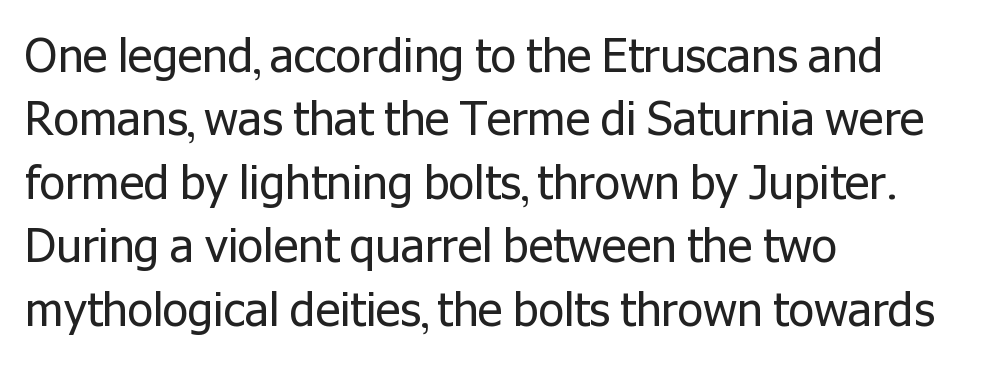
Each letter's strokes conclude bluntly, with no projecting serifs. Weight: regular or lighter. The foot of each line stays bare and open. Spacing verdict: proportional, widths tailored to each character. The lines in this sample share a left origin and differ only in where they stop.
